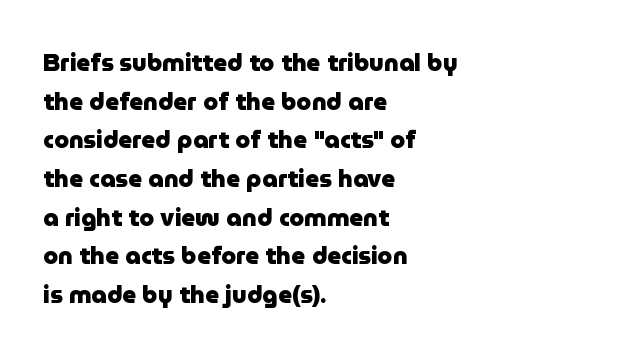
Q: Is the text bold? A: Yes.
Q: Is the text italic (slanted)? A: No, it is upright.
Q: Is the text underlined? A: No.
Q: How is the paragraph aligned? A: Left-aligned.
Q: Is the spacing between letters normal or unusually wide? A: Normal.
Q: Is the spacing between lines tight, normal or loose? A: Normal.
